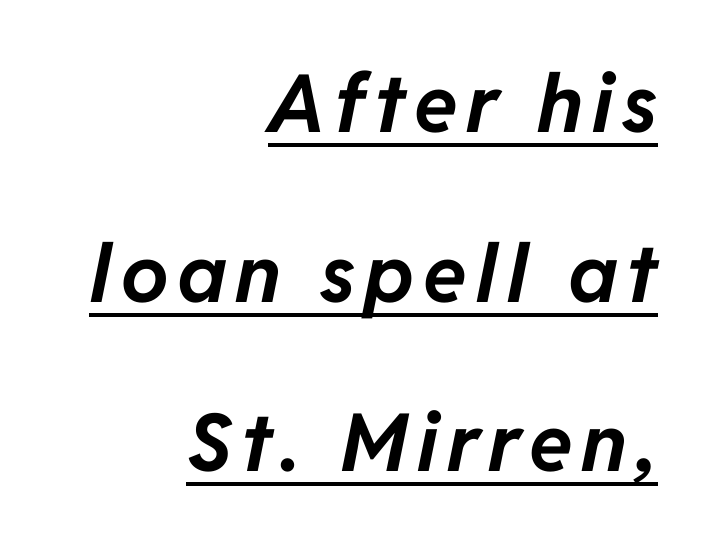
The image shows 80 px bold type, italic (leaning right); set right-aligned, loose line spacing (2.12x), underlined; low stroke contrast and a medium x-height.
